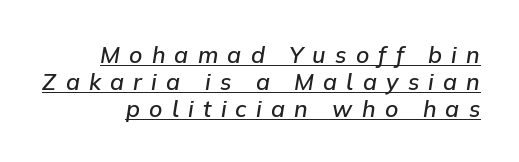
{"italic": "yes", "lean": "right", "slant_degrees": 9, "bold": "semi", "underline": "yes", "line_spacing_ratio": 1.17, "letter_spacing": "wide", "letter_spacing_em": 0.4, "glyph_px": 23}
